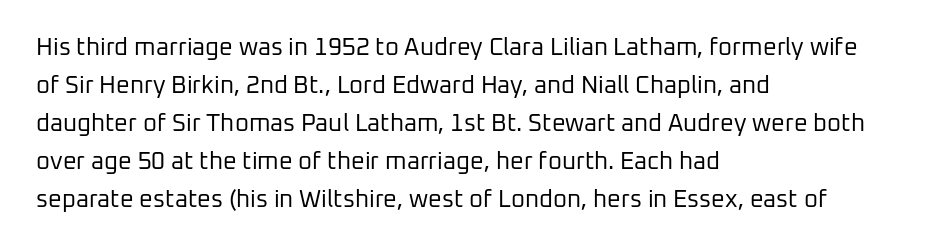
{"italic": "no", "bold": "no", "underline": "no", "align": "left", "line_spacing": "normal", "line_spacing_ratio": 1.58, "letter_spacing": "normal", "letter_spacing_em": 0.0, "glyph_px": 24}
